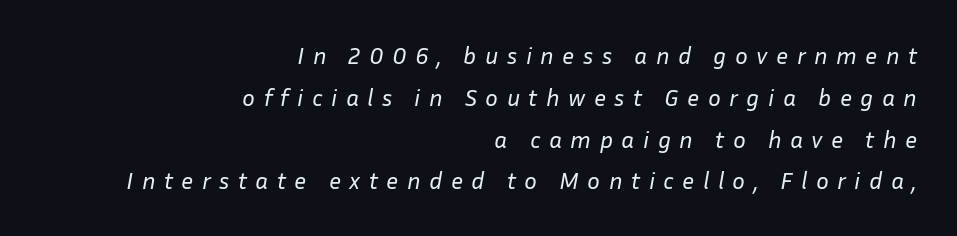
Q: Is the text bold? A: No.
Q: Is the text italic (slanted)? A: Yes, it leans right by about 10 degrees.
Q: Is the text underlined? A: No.
Q: How is the paragraph aligned? A: Right-aligned.
Q: Is the spacing between letters normal or unusually wide? A: Unusually wide.
